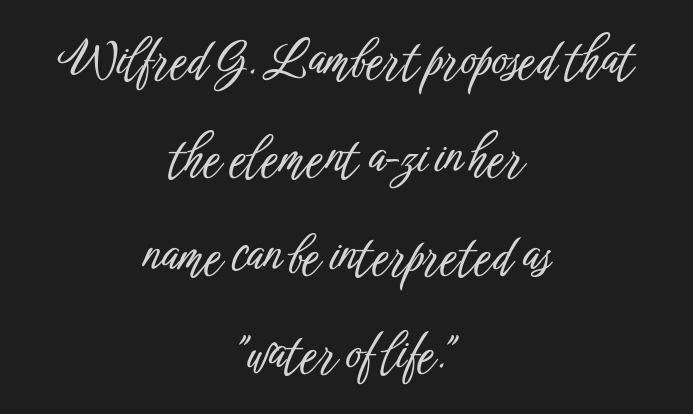
Q: Is the text italic (slanted)? A: Yes.
Q: Is the typeface a serif or a sans-serif typeface? A: Sans-serif.
Q: Is the text underlined? A: No.
Q: How is the paragraph aligned? A: Centered.
Q: Is the spacing between letters normal or unusually wide? A: Normal.
Q: Is the spacing between lines tight, normal or loose? A: Loose.
Q: Width (condensed, normal, or wide)? A: Condensed.
Q: Stroke contrast? A: Low.
Q: x-height? A: Medium.
Q: Monospaced? A: No.
